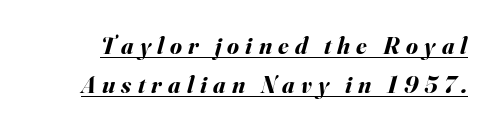
{"italic": "yes", "lean": "right", "slant_degrees": 16, "bold": "yes", "underline": "yes", "line_spacing": "normal", "line_spacing_ratio": 1.63, "letter_spacing": "wide", "letter_spacing_em": 0.26, "glyph_px": 24}
